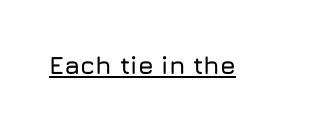
{"italic": "no", "underline": "yes", "letter_spacing": "normal", "letter_spacing_em": 0.0, "glyph_px": 25}
